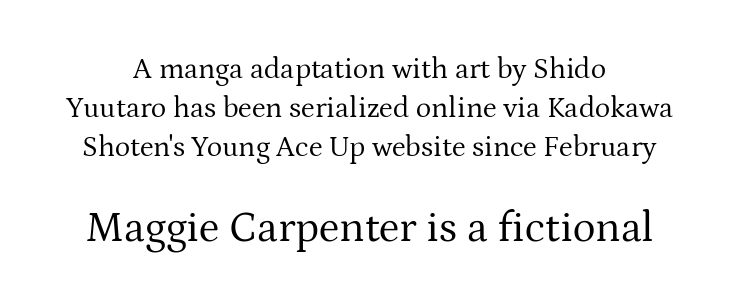
You could not count columns in this text — the font is proportionally spaced. Reading top to bottom, the characters get bigger at the block break. Anything drawn beneath the words? Only blank space. Students, note that the glyphs here touch the page at normal intervals. A typesetter would mark this as roman, not italic.
